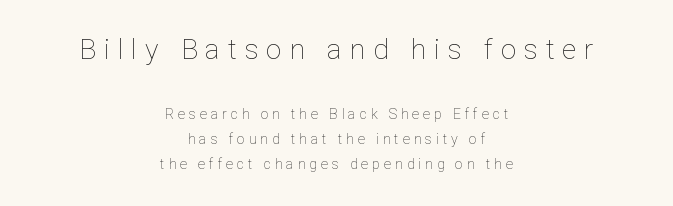
Q: Is the text bold? A: No.
Q: Is the text italic (slanted)? A: No, it is upright.
Q: Is the text underlined? A: No.
Q: How is the paragraph aligned? A: Centered.
Q: Is the spacing between letters normal or unusually wide? A: Unusually wide.
Q: Which block of text is set in a larger size, the first (top) or the second (bottom)? A: The first (top) one.
Q: Width (condensed, normal, or wide)? A: Normal.
Q: Stroke contrast? A: Low.
Q: x-height? A: Medium.
Q: Monospaced? A: No.
